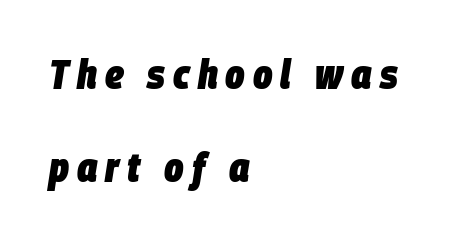
Vertically, the passage feels expansive, rows floating well apart. Decoration check: the copy has no underline. Character widths vary here, with narrow letters taking less room than wide ones. Designer's note — italics engaged.
